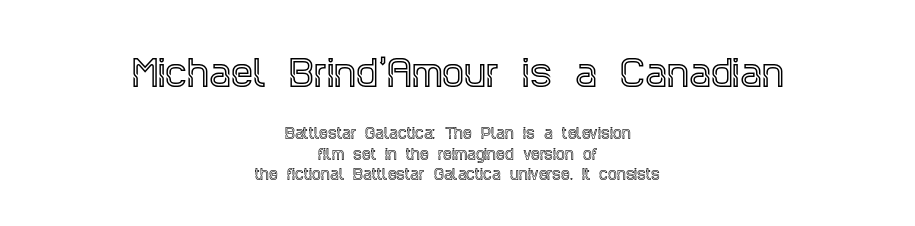
Font category for this specimen: serif. You could not count columns in this text — the font is proportionally spaced. Descender tails drop into unmarked territory. Rendered with straight, roman letterforms. Horizontally, the lines are justified to the midpoint only.
